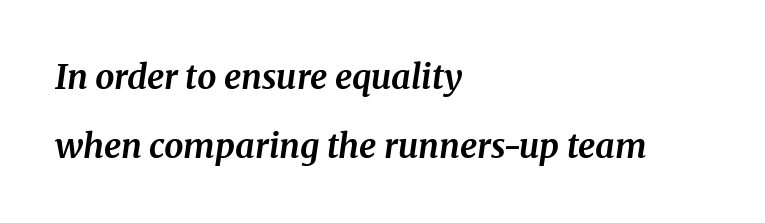
Q: Is the text bold? A: Yes.
Q: Is the text italic (slanted)? A: Yes, it leans right by about 8 degrees.
Q: Is the typeface a serif or a sans-serif typeface? A: Serif.
Q: Is the text underlined? A: No.
Q: How is the paragraph aligned? A: Left-aligned.
Q: Is the spacing between letters normal or unusually wide? A: Normal.
Q: Is the spacing between lines tight, normal or loose? A: Loose.
Q: Width (condensed, normal, or wide)? A: Normal.
Q: Stroke contrast? A: Medium.
Q: x-height? A: Medium.
Q: Monospaced? A: No.
